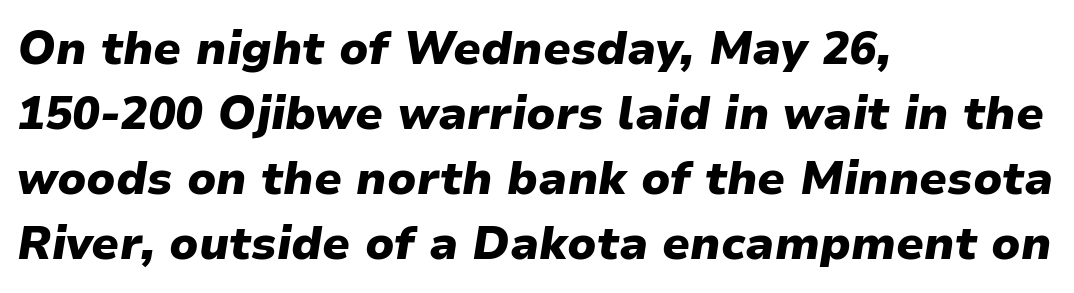
A student would call this left alignment; a typographer would say flush left, rag right. Is this a fixed-width face? No — the glyphs have proportional, varying widths. These lines were composed using italics. Leading matches the norm, producing a regular column. Descender tails drop into unmarked territory.
